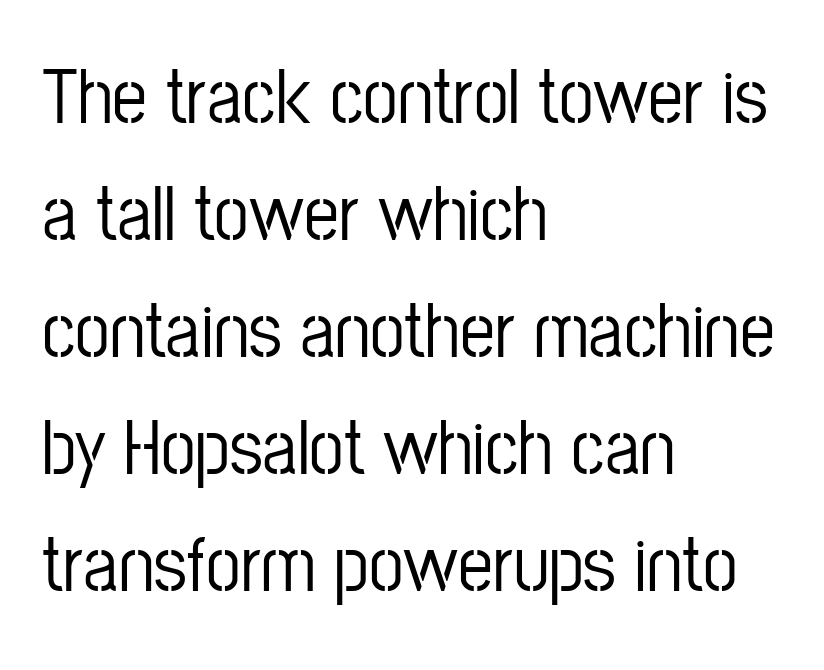
{"serif": "no", "italic": "no", "width": "condensed", "stroke_contrast": "low", "x_height": "medium", "monospaced": "no", "underline": "no", "align": "left", "line_spacing": "normal", "line_spacing_ratio": 1.5, "letter_spacing": "normal", "letter_spacing_em": 0.0, "glyph_px": 78}
